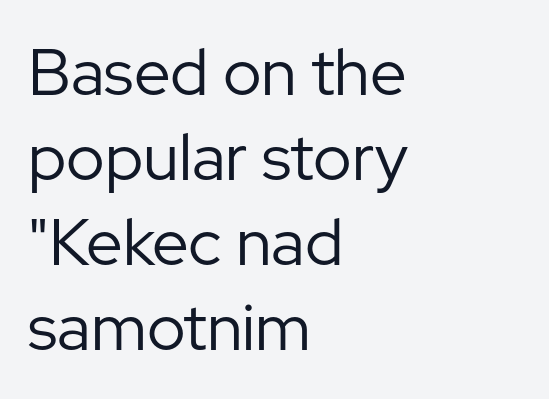
{"serif": "no", "italic": "no", "bold": "no", "weight": "regular", "width": "normal", "stroke_contrast": "low", "x_height": "medium", "monospaced": "no", "underline": "no", "align": "left", "line_spacing": "normal", "line_spacing_ratio": 1.31, "letter_spacing": "normal", "letter_spacing_em": 0.0, "glyph_px": 65}
